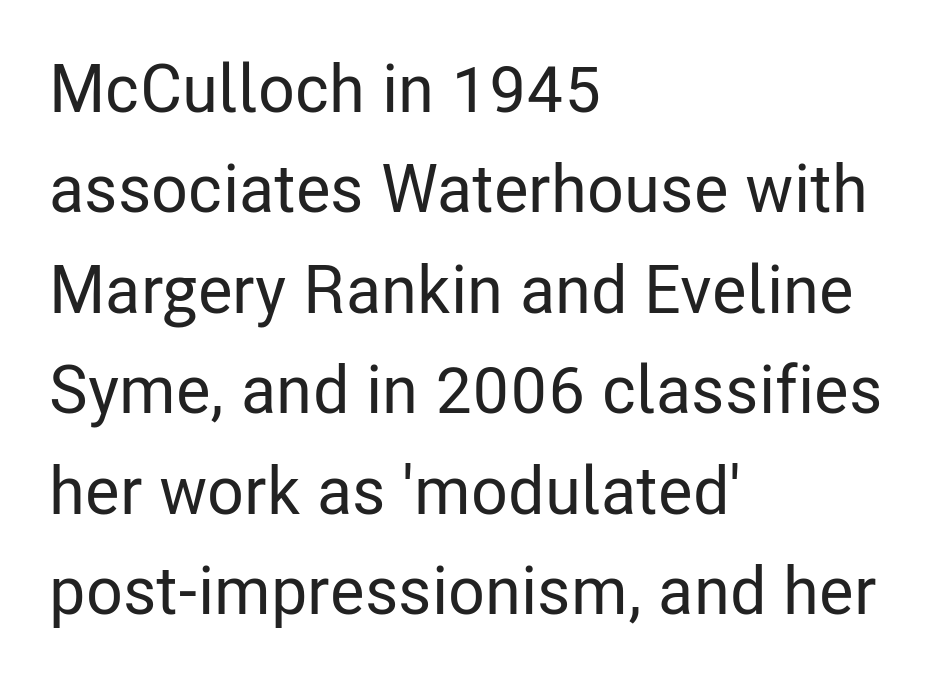
The image shows 67 px condensed sans-serif type, upright; set left-aligned, normal line spacing (1.5x), normal letter spacing, not underlined; low stroke contrast and a medium x-height.
